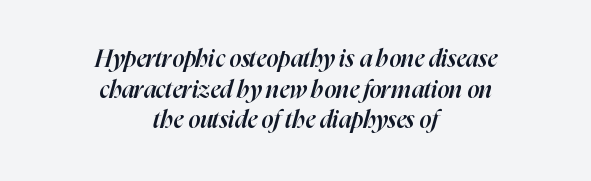
The image shows 24 px text type, italic (leaning right); set centered, normal line spacing (1.28x), normal letter spacing, not underlined.
